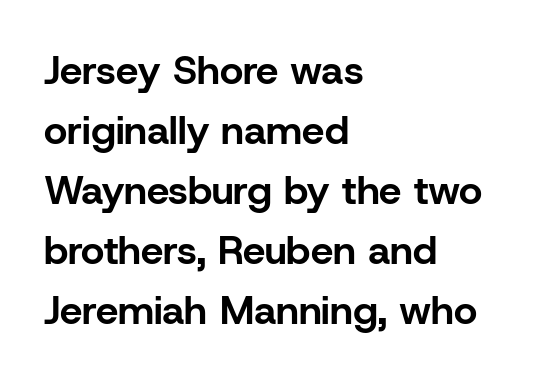
{"serif": "no", "italic": "no", "bold": "yes", "weight": "bold", "width": "normal", "stroke_contrast": "low", "x_height": "medium", "monospaced": "no", "underline": "no", "align": "left", "line_spacing": "normal", "line_spacing_ratio": 1.5, "letter_spacing": "normal", "letter_spacing_em": 0.0, "glyph_px": 40}
